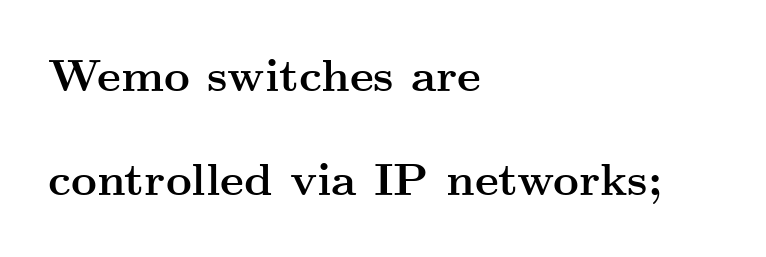
Q: Is the text bold? A: Yes.
Q: Is the text italic (slanted)? A: No, it is upright.
Q: Is the typeface a serif or a sans-serif typeface? A: Serif.
Q: Is the text underlined? A: No.
Q: How is the paragraph aligned? A: Left-aligned.
Q: Is the spacing between letters normal or unusually wide? A: Normal.
Q: Is the spacing between lines tight, normal or loose? A: Loose.
Q: Width (condensed, normal, or wide)? A: Wide.
Q: Stroke contrast? A: Medium.
Q: x-height? A: Small.
Q: Monospaced? A: No.
